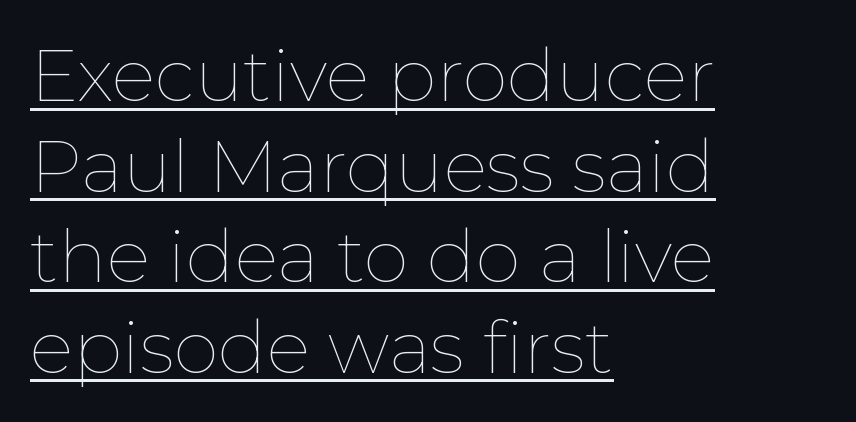
The type is set solid horizontally, with unmodified tracking. Every word sits above its own underline. Weight class: somewhere from thin through regular. The font's upright variant was chosen for this text. Which margin do the lines hug? The left one — the right edge is uneven. These lines are rendered in a variable-pitch font.
